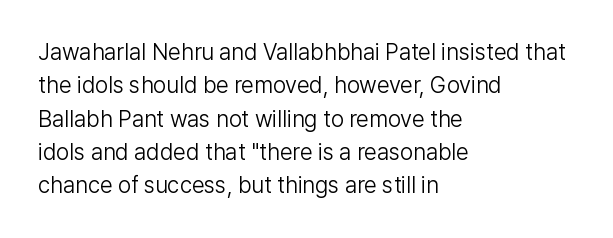
The image shows 23 px text type, upright; set left-aligned, normal line spacing (1.45x), normal letter spacing, not underlined.
